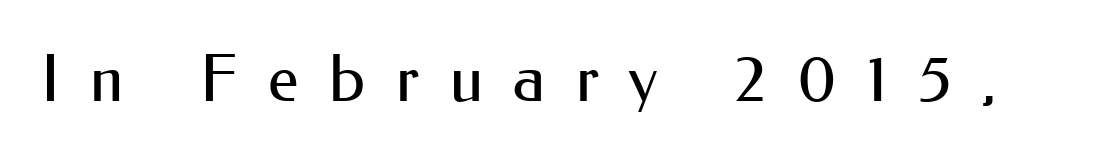
The glyphs in this specimen are sans serif. Spacing between characters has been opened up far beyond the box default. The face used here is proportionally spaced, like ordinary book or web type. No letter is thick-stroked: the sample isn't bold. Descenders hang freely into open space. Vertical strokes here are truly vertical.
